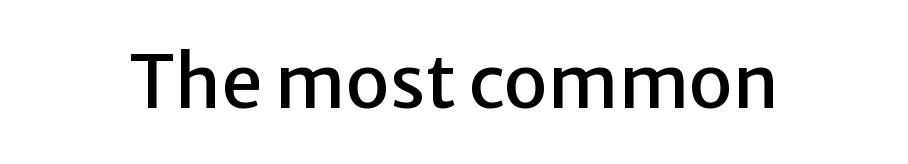
Unlike italic type, these characters show no tilt at all. Unlike a traditional serif, this face leaves its strokes unadorned. Think of a printed novel: that variable character pitch is what you see here. The specimen omits any rule beneath the text block's lines.
